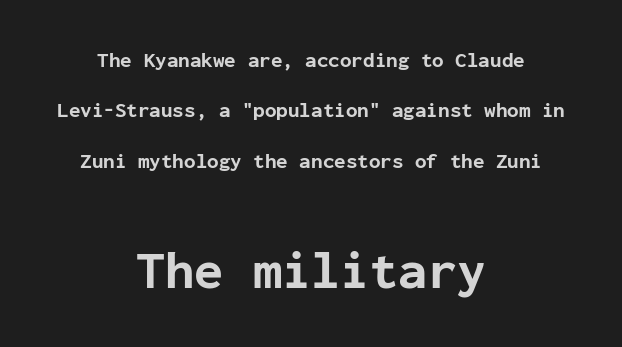
Each word holds together tightly as a unit, with standard inter-letter gaps. This rendering employs a face without finishing strokes, i.e., a sans-serif. The lines in this sample share a center point and differ in where they start and stop. A typesetter would call this leading open, well beyond the default.
